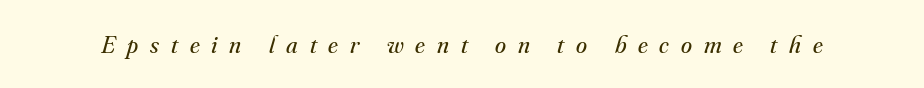
Q: Is the text bold? A: No.
Q: Is the text italic (slanted)? A: Yes, it leans right by about 16 degrees.
Q: Is the text underlined? A: No.
Q: Is the spacing between letters normal or unusually wide? A: Unusually wide.
